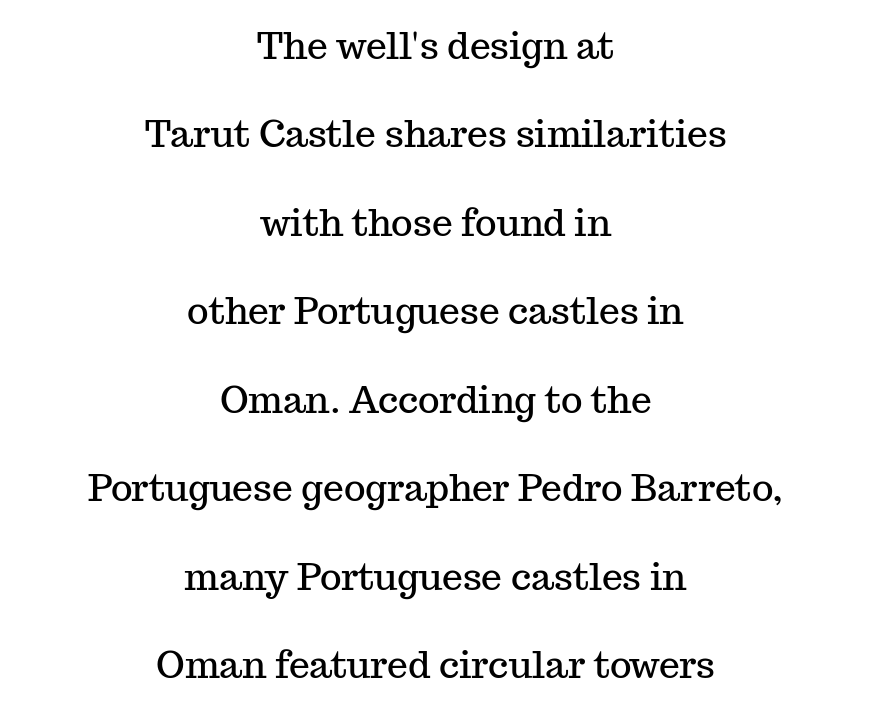
{"serif": "yes", "italic": "no", "width": "normal", "stroke_contrast": "medium", "x_height": "medium", "monospaced": "no", "underline": "no", "align": "center", "line_spacing": "loose", "line_spacing_ratio": 2.39, "letter_spacing": "normal", "letter_spacing_em": 0.0, "glyph_px": 37}
